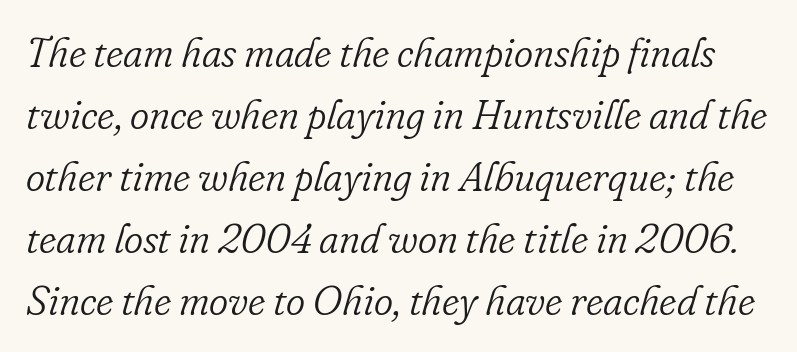
Q: Is the text bold? A: No.
Q: Is the text italic (slanted)? A: Yes, it leans right by about 16 degrees.
Q: Is the typeface a serif or a sans-serif typeface? A: Serif.
Q: Is the text underlined? A: No.
Q: Is the spacing between letters normal or unusually wide? A: Normal.
Q: Is the spacing between lines tight, normal or loose? A: Normal.
Q: Width (condensed, normal, or wide)? A: Normal.
Q: Stroke contrast? A: Low.
Q: x-height? A: Small.
Q: Monospaced? A: No.
